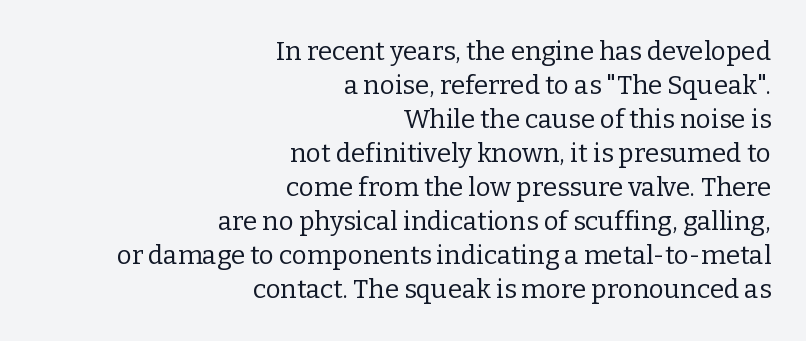
The image shows 26 px text type, upright; set right-aligned, normal line spacing (1.31x), normal letter spacing, not underlined.
